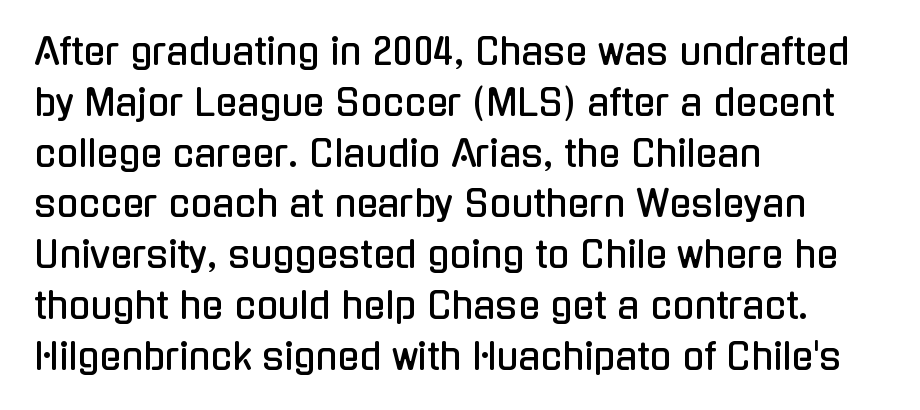
{"serif": "no", "italic": "no", "width": "condensed", "stroke_contrast": "low", "x_height": "medium", "monospaced": "no", "underline": "no", "align": "left", "line_spacing": "normal", "line_spacing_ratio": 1.41, "letter_spacing": "normal", "letter_spacing_em": 0.0, "glyph_px": 36}
